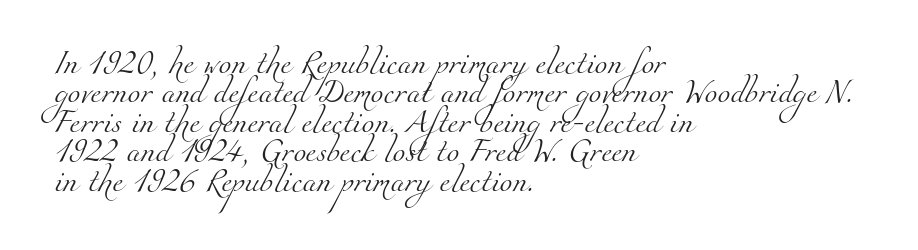
The image shows 23 px text type; set left-aligned, normal line spacing (1.28x), normal letter spacing, not underlined.
